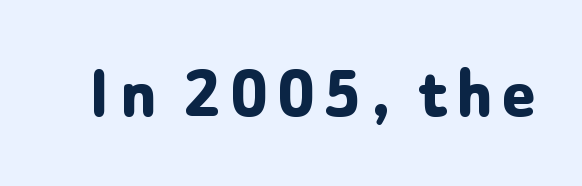
The image shows 77 px bold sans-serif type, upright; set not underlined; low stroke contrast and a medium x-height.
